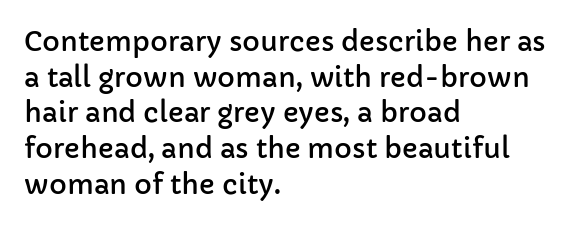
The image shows 27 px text type, upright; set left-aligned, normal line spacing (1.32x), normal letter spacing, not underlined.
